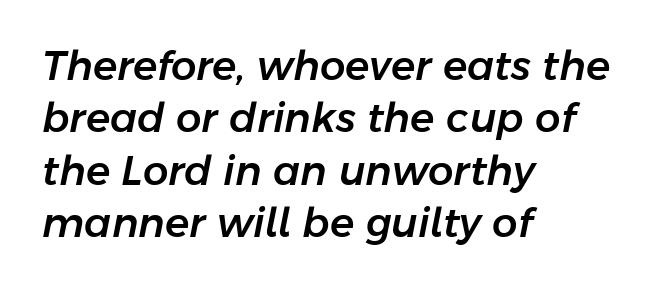
The image shows 40 px text type, italic (leaning right); set left-aligned, normal line spacing (1.31x), normal letter spacing, not underlined; low stroke contrast and a medium x-height.
